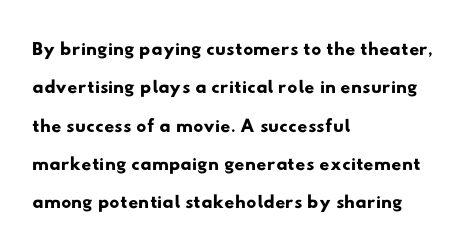
Q: Is the typeface a serif or a sans-serif typeface? A: Sans-serif.
Q: Is the text underlined? A: No.
Q: How is the paragraph aligned? A: Left-aligned.
Q: Is the spacing between letters normal or unusually wide? A: Normal.
Q: Is the spacing between lines tight, normal or loose? A: Normal.
Q: Width (condensed, normal, or wide)? A: Wide.
Q: Stroke contrast? A: Low.
Q: x-height? A: Small.
Q: Monospaced? A: No.
